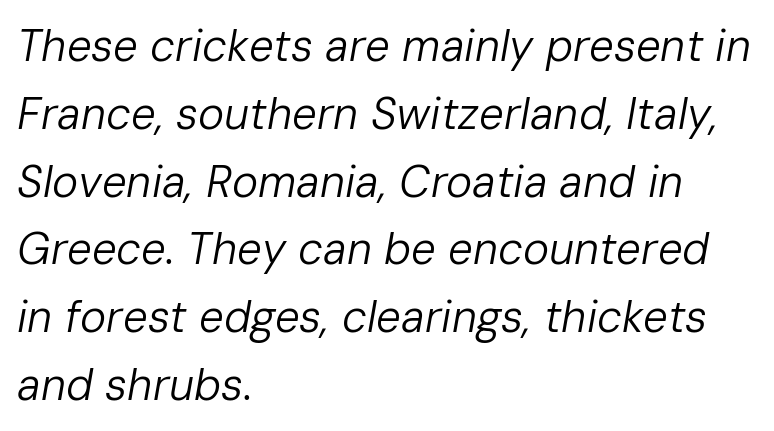
{"italic": "yes", "lean": "right", "slant_degrees": 10, "bold": "no", "weight": "regular", "width": "normal", "stroke_contrast": "low", "x_height": "medium", "monospaced": "no", "underline": "no", "align": "left", "line_spacing": "normal", "line_spacing_ratio": 1.54, "letter_spacing": "normal", "letter_spacing_em": 0.0, "glyph_px": 44}
